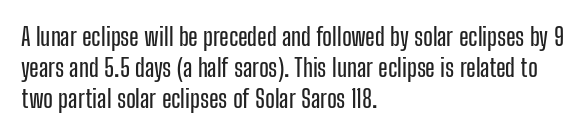
Q: Is the text italic (slanted)? A: No, it is upright.
Q: Is the text underlined? A: No.
Q: How is the paragraph aligned? A: Left-aligned.
Q: Is the spacing between letters normal or unusually wide? A: Normal.
